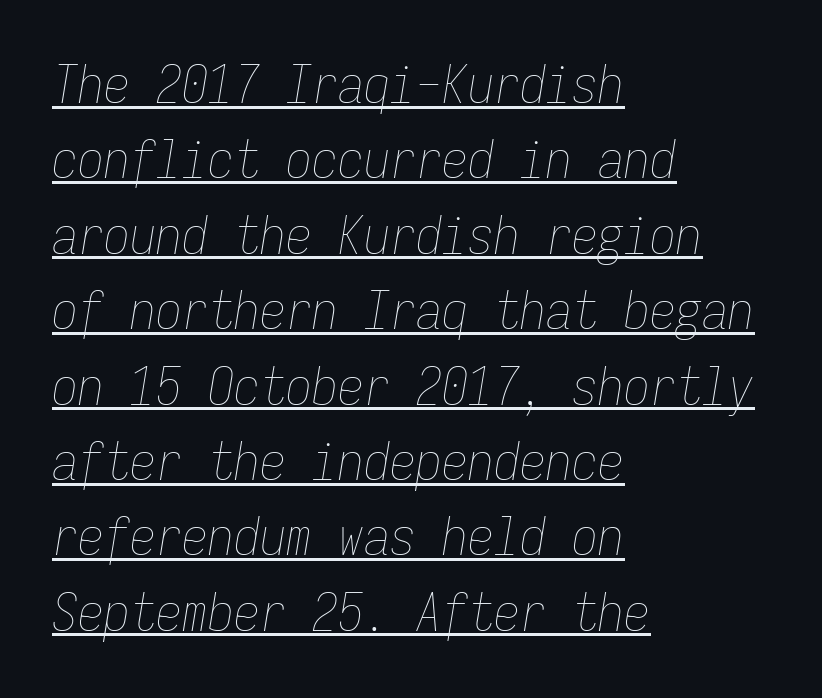
Q: Is the text bold? A: No.
Q: Is the text italic (slanted)? A: Yes, it leans right by about 9 degrees.
Q: Is the text underlined? A: Yes.
Q: How is the paragraph aligned? A: Left-aligned.
Q: Is the spacing between letters normal or unusually wide? A: Normal.
Q: Is the spacing between lines tight, normal or loose? A: Normal.
Q: Width (condensed, normal, or wide)? A: Condensed.
Q: Stroke contrast? A: Low.
Q: x-height? A: Medium.
Q: Monospaced? A: Yes.
